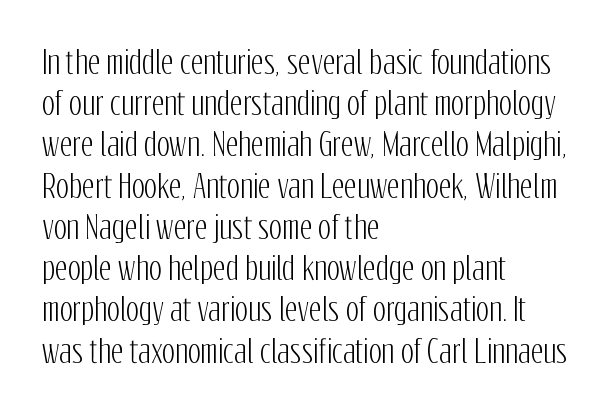
The letters sit at their default tracking, neither squeezed nor spread. Leading matches the norm, producing a regular column. A roman cut, with each character standing at attention. These lines are rendered in a variable-pitch font. Casual observation: everything's shoved over to the left. Plain, unruled lines of type.
